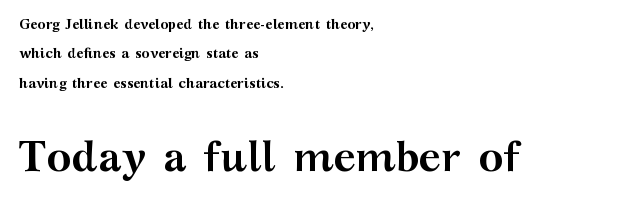
The image shows 42 px semibold, wide serif type, upright; set left-aligned, loose line spacing (2.1x), normal letter spacing, not underlined; the second (bottom) block is 3.0x larger; medium stroke contrast and a medium x-height.
